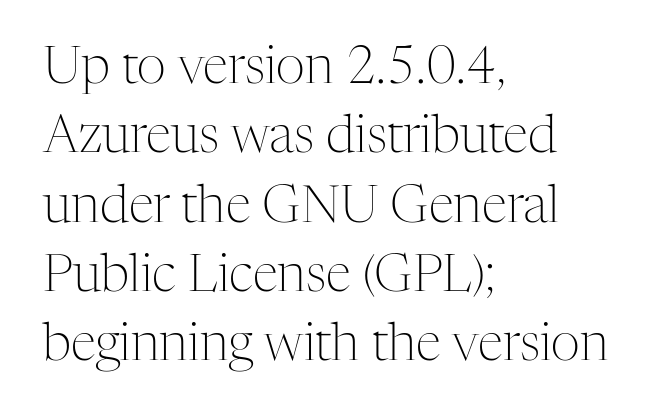
Q: Is the text bold? A: No.
Q: Is the text italic (slanted)? A: No, it is upright.
Q: Is the typeface a serif or a sans-serif typeface? A: Serif.
Q: Is the text underlined? A: No.
Q: How is the paragraph aligned? A: Left-aligned.
Q: Is the spacing between letters normal or unusually wide? A: Normal.
Q: Is the spacing between lines tight, normal or loose? A: Normal.
Q: Width (condensed, normal, or wide)? A: Normal.
Q: Stroke contrast? A: Medium.
Q: x-height? A: Medium.
Q: Monospaced? A: No.
